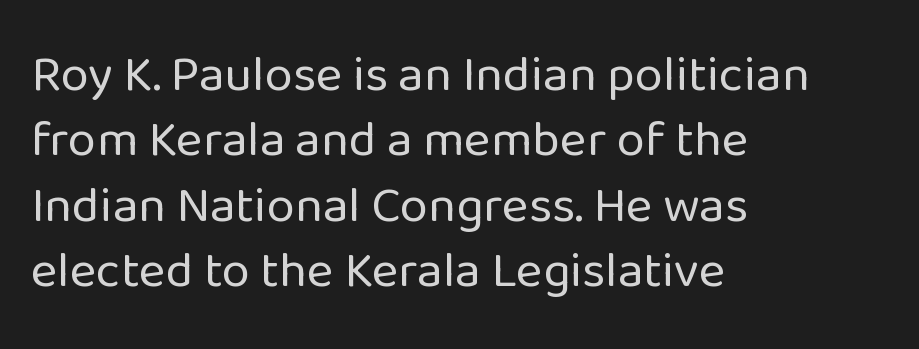
{"serif": "no", "italic": "no", "bold": "no", "weight": "regular", "width": "normal", "stroke_contrast": "low", "x_height": "medium", "monospaced": "no", "underline": "no", "align": "left", "line_spacing": "normal", "line_spacing_ratio": 1.28, "letter_spacing": "normal", "letter_spacing_em": 0.0, "glyph_px": 51}
